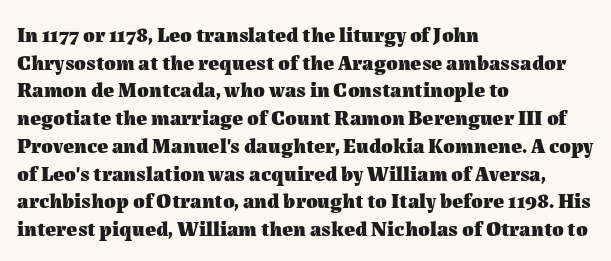
Q: Is the text bold? A: Yes.
Q: Is the text italic (slanted)? A: No, it is upright.
Q: Is the text underlined? A: No.
Q: How is the paragraph aligned? A: Left-aligned.
Q: Is the spacing between letters normal or unusually wide? A: Normal.
Q: Is the spacing between lines tight, normal or loose? A: Normal.
